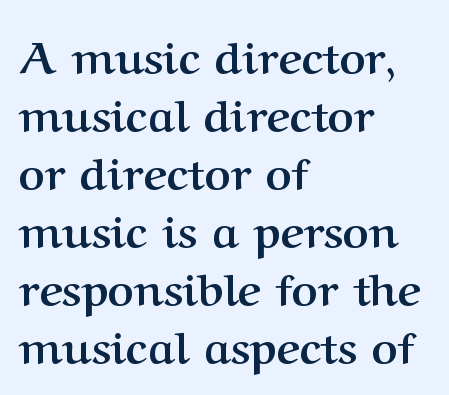
Look at the tracking — it's just the regular setting, nothing added. Only glyphs here, with clear space below each row. This sample has the flowing, uneven cadence of proportional lettering. Does the copy run flush right? No — it runs flush left. Compared with typical paragraphs, the rows here are spaced about the same. Note: serifs present on the glyphs.
